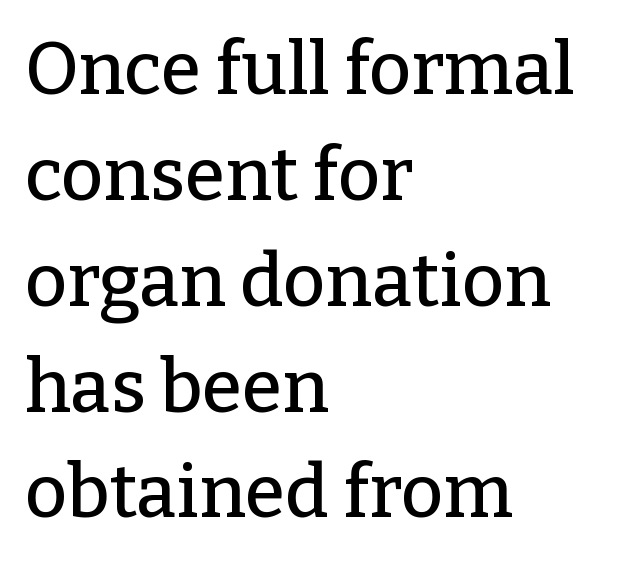
The image shows 73 px serif type, upright; set left-aligned, normal line spacing (1.45x), normal letter spacing, not underlined; low stroke contrast and a medium x-height.
